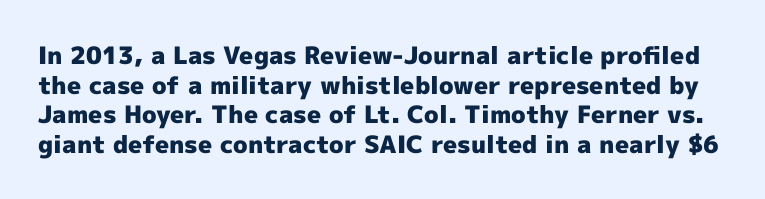
The image shows 24 px bold type, upright; set line spacing 1.23x, normal letter spacing, not underlined.
